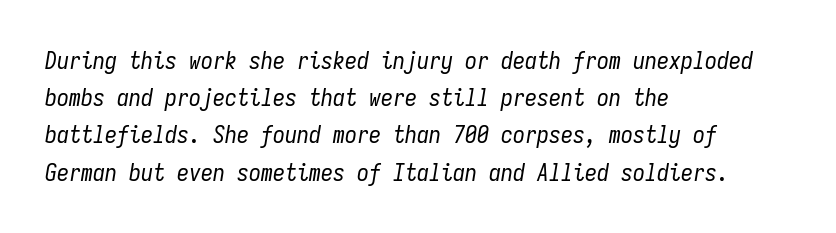
The face used here has a pronounced slope to its letters. These lines keep a tight, regular rhythm from letter to letter. The space directly below the letters is spotless. Does the copy run flush right? No — it runs flush left. If you measured baseline to baseline, you'd find a middling distance.
